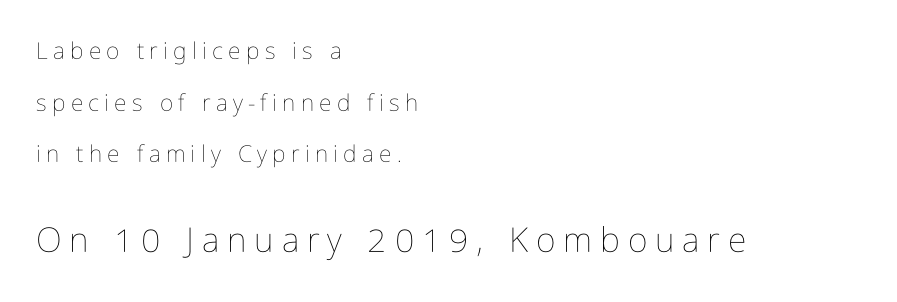
The image shows 34 px thin, condensed type, upright; set left-aligned, loose line spacing (2.25x), unusually wide letter spacing (+0.23 em), not underlined; the second (bottom) block is 1.48x larger; low stroke contrast and a medium x-height.
